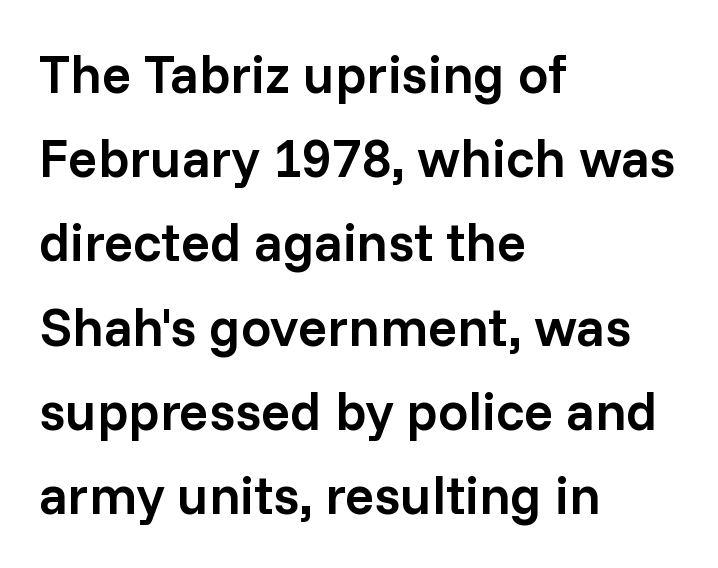
{"serif": "no", "italic": "no", "bold": "semi", "weight": "semibold", "width": "normal", "stroke_contrast": "low", "x_height": "medium", "monospaced": "no", "underline": "no", "align": "left", "line_spacing": "normal", "line_spacing_ratio": 1.56, "letter_spacing": "normal", "letter_spacing_em": 0.0, "glyph_px": 54}
